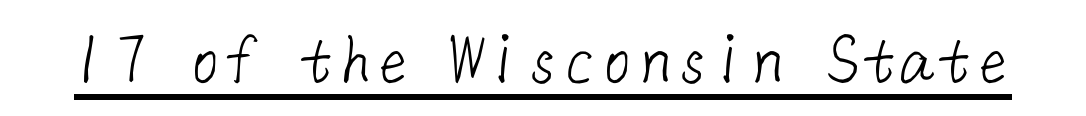
{"serif": "no", "bold": "no", "weight": "light", "width": "normal", "stroke_contrast": "low", "x_height": "medium", "underline": "yes", "letter_spacing": "normal", "letter_spacing_em": 0.0, "glyph_px": 75}
